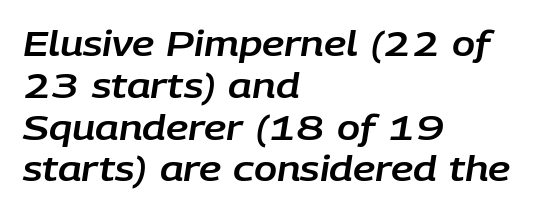
The image shows 34 px text type, italic (leaning right); set left-aligned, line spacing 1.23x, normal letter spacing, not underlined; low stroke contrast and a large x-height.
